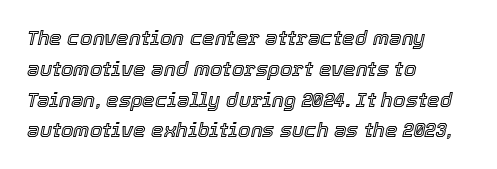
Q: Is the text italic (slanted)? A: Yes, it leans right by about 12 degrees.
Q: Is the text underlined? A: No.
Q: How is the paragraph aligned? A: Left-aligned.
Q: Is the spacing between letters normal or unusually wide? A: Normal.
Q: Is the spacing between lines tight, normal or loose? A: Normal.
